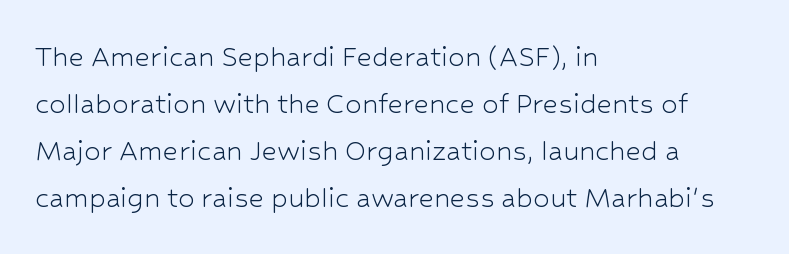
{"serif": "no", "italic": "no", "bold": "no", "weight": "light", "width": "normal", "stroke_contrast": "low", "x_height": "medium", "monospaced": "no", "underline": "no", "align": "left", "line_spacing": "normal", "line_spacing_ratio": 1.42, "letter_spacing": "normal", "letter_spacing_em": 0.0, "glyph_px": 33}
